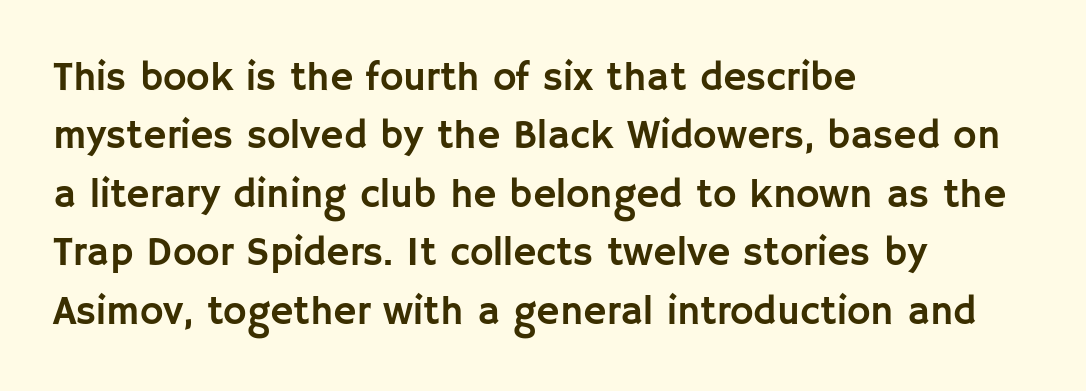
{"serif": "no", "italic": "no", "width": "normal", "stroke_contrast": "low", "x_height": "large", "monospaced": "no", "underline": "no", "align": "left", "line_spacing": "normal", "line_spacing_ratio": 1.46, "letter_spacing": "normal", "letter_spacing_em": 0.0, "glyph_px": 40}
